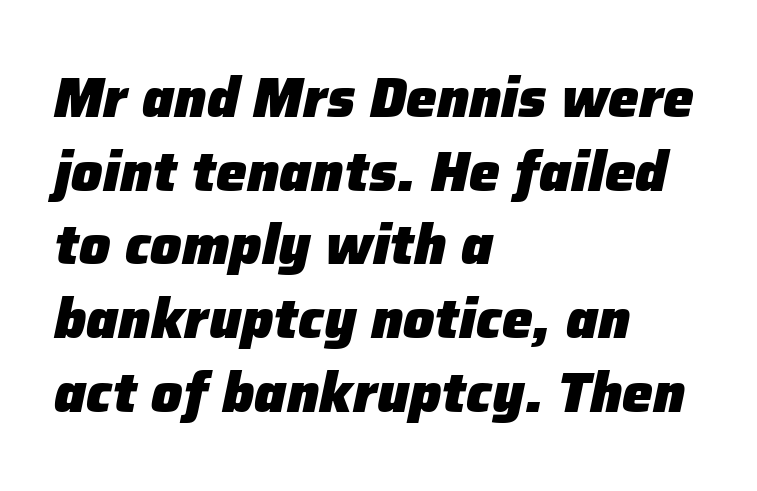
{"italic": "yes", "lean": "right", "slant_degrees": 12, "bold": "yes", "weight": "heavy", "width": "normal", "stroke_contrast": "low", "x_height": "medium", "monospaced": "no", "underline": "no", "align": "left", "line_spacing": "normal", "line_spacing_ratio": 1.34, "letter_spacing": "normal", "letter_spacing_em": 0.0, "glyph_px": 55}
